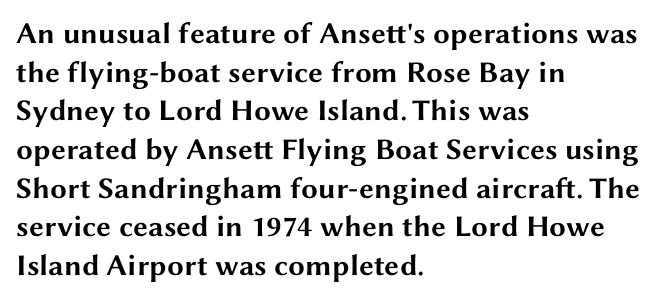
Chunky letters — that's bold for sure. Look at the tracking — it's just the regular setting, nothing added. The rendering uses natural spacing where letterforms have individual widths. The rows are spaced the way most documents space them. The letters stand straight up with perfectly vertical stems.
